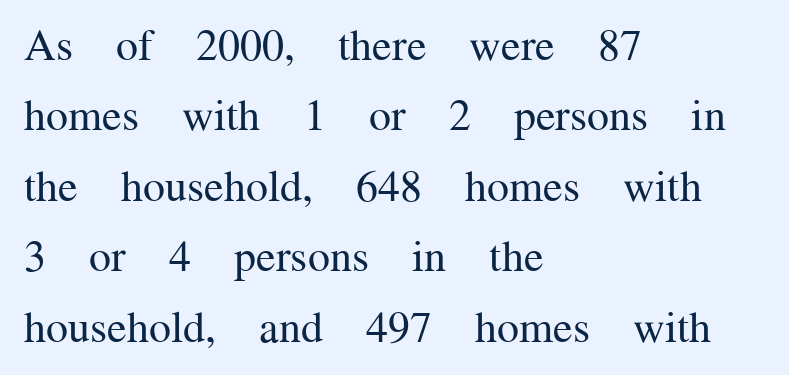
{"serif": "yes", "italic": "no", "bold": "no", "weight": "regular", "width": "normal", "stroke_contrast": "medium", "x_height": "medium", "monospaced": "no", "underline": "no", "align": "left", "line_spacing": "normal", "line_spacing_ratio": 1.6, "letter_spacing": "normal", "letter_spacing_em": 0.0, "glyph_px": 44}
